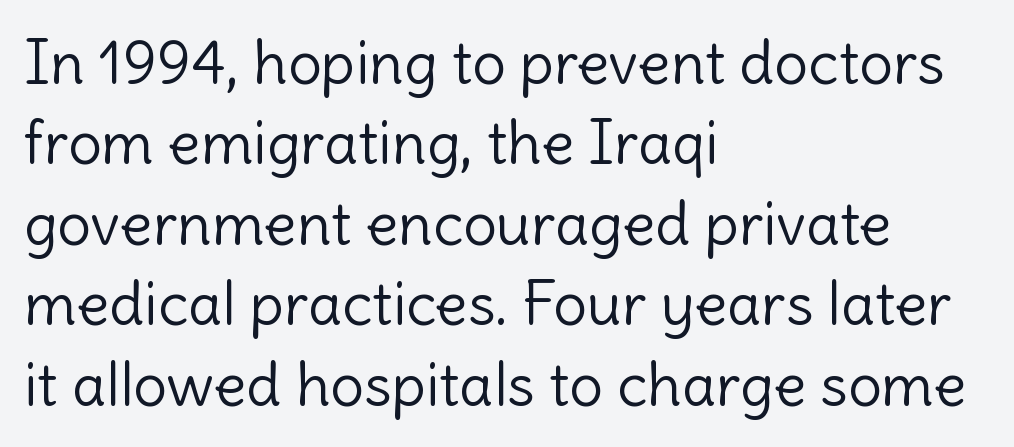
Q: Is the text bold? A: No.
Q: Is the text italic (slanted)? A: No, it is upright.
Q: Is the typeface a serif or a sans-serif typeface? A: Sans-serif.
Q: Is the text underlined? A: No.
Q: How is the paragraph aligned? A: Left-aligned.
Q: Is the spacing between letters normal or unusually wide? A: Normal.
Q: Is the spacing between lines tight, normal or loose? A: Normal.
Q: Width (condensed, normal, or wide)? A: Normal.
Q: x-height? A: Medium.
Q: Monospaced? A: No.
